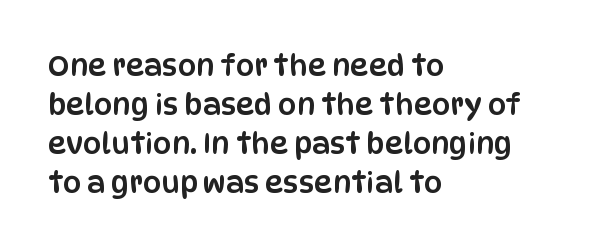
{"serif": "no", "italic": "no", "width": "condensed", "stroke_contrast": "low", "x_height": "large", "monospaced": "no", "underline": "no", "align": "left", "line_spacing": "normal", "line_spacing_ratio": 1.35, "letter_spacing": "normal", "letter_spacing_em": 0.0, "glyph_px": 29}
